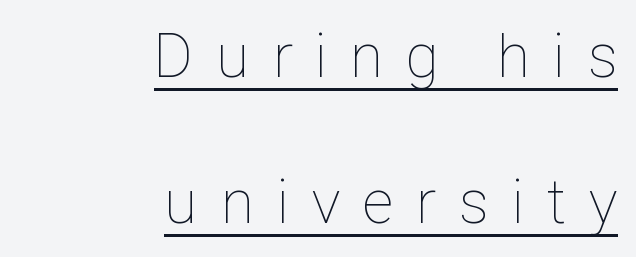
{"italic": "no", "bold": "no", "weight": "thin", "width": "condensed", "stroke_contrast": "low", "x_height": "medium", "monospaced": "no", "underline": "yes", "align": "right", "line_spacing": "loose", "line_spacing_ratio": 2.35, "letter_spacing": "wide", "letter_spacing_em": 0.38, "glyph_px": 62}
